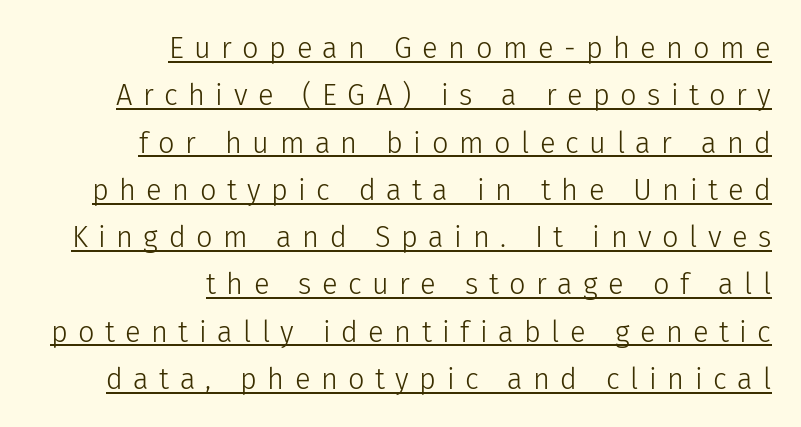
Grotesque or geometric, the face here clearly has no serifs. The line-height multiplier appears to be the usual default. The horizontal fit of the characters is loose and conspicuously gappy. No italicization has been applied; the sample stays upright.
